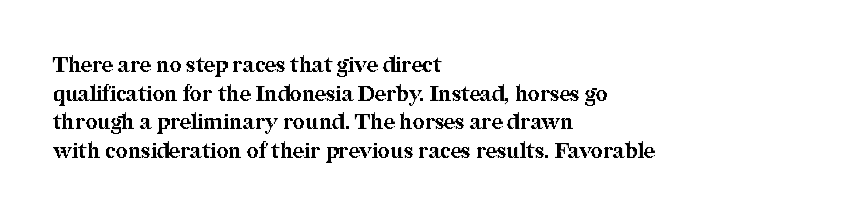
Q: Is the text bold? A: Yes.
Q: Is the text italic (slanted)? A: No, it is upright.
Q: Is the text underlined? A: No.
Q: How is the paragraph aligned? A: Left-aligned.
Q: Is the spacing between letters normal or unusually wide? A: Normal.
Q: Is the spacing between lines tight, normal or loose? A: Normal.
